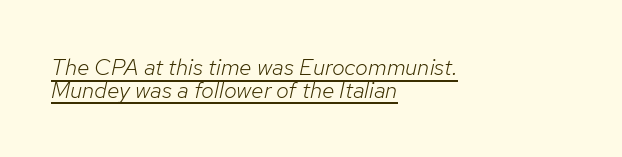
A typographer would call this underscored text. You can tell it's italic because the verticals aren't actually vertical. Glyph-to-glyph distance matches everyday printed text. Students, observe: this is what under-led, compact text looks like.
